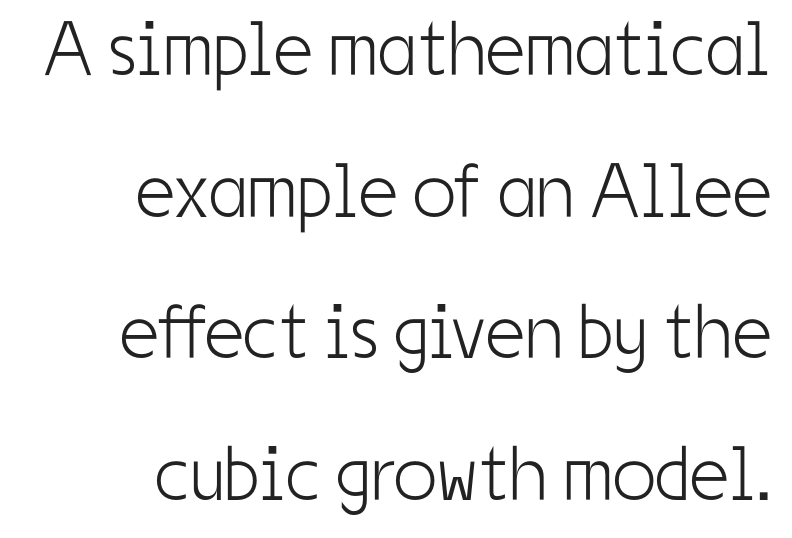
Q: Is the text bold? A: No.
Q: Is the text italic (slanted)? A: No, it is upright.
Q: Is the typeface a serif or a sans-serif typeface? A: Sans-serif.
Q: Is the text underlined? A: No.
Q: How is the paragraph aligned? A: Right-aligned.
Q: Is the spacing between letters normal or unusually wide? A: Normal.
Q: Width (condensed, normal, or wide)? A: Condensed.
Q: Stroke contrast? A: Low.
Q: x-height? A: Medium.
Q: Monospaced? A: No.
